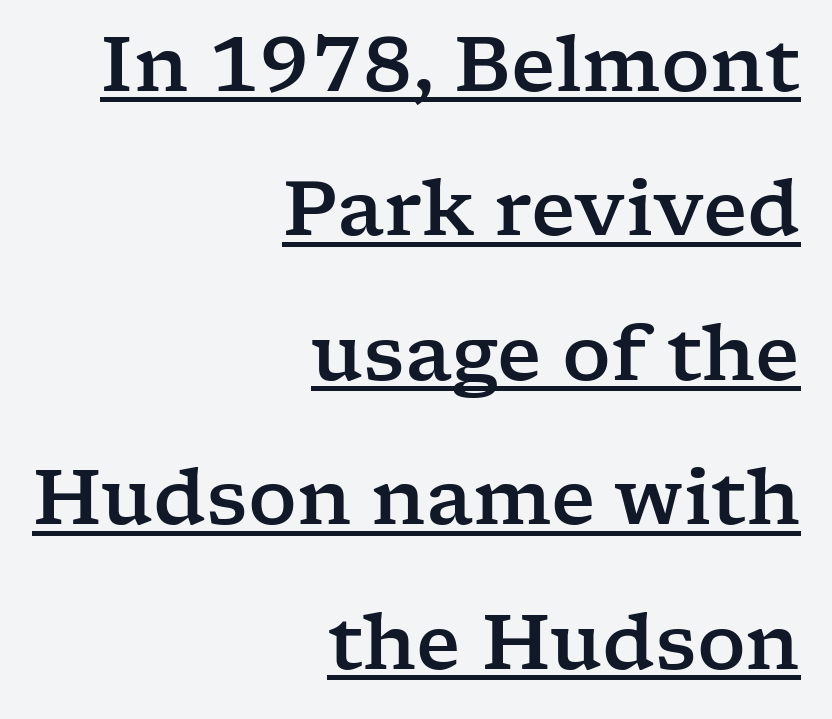
The image shows 76 px wide serif type, upright; set right-aligned, loose line spacing (1.9x), normal letter spacing, underlined; low stroke contrast and a medium x-height.
